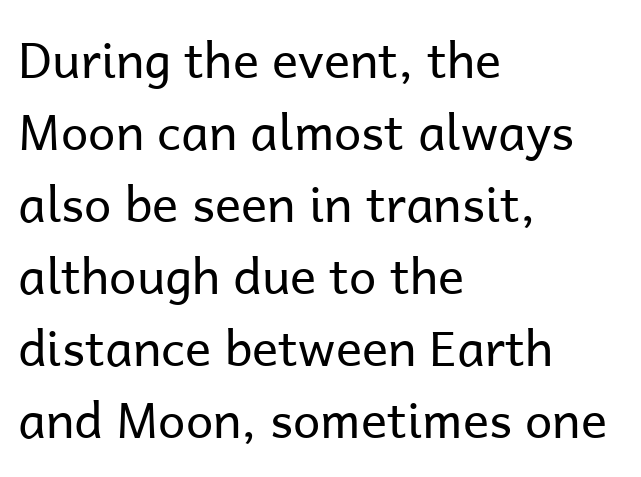
{"serif": "no", "italic": "no", "bold": "no", "weight": "regular", "width": "normal", "stroke_contrast": "low", "x_height": "medium", "monospaced": "no", "underline": "no", "align": "left", "line_spacing": "normal", "line_spacing_ratio": 1.47, "letter_spacing": "normal", "letter_spacing_em": 0.0, "glyph_px": 49}
